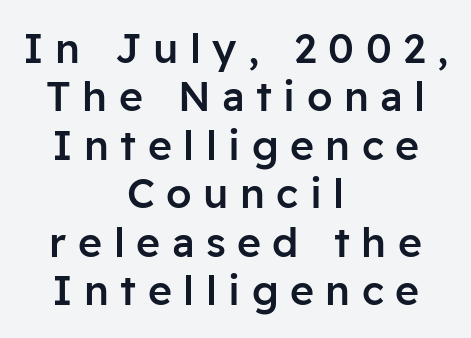
Horizontally, the lines are justified to the midpoint only. The passage shown is semibold, sitting just below true bold. Character widths vary here, with narrow letters taking less room than wide ones. Underlining? Definitely not there. Posture: vertical.
